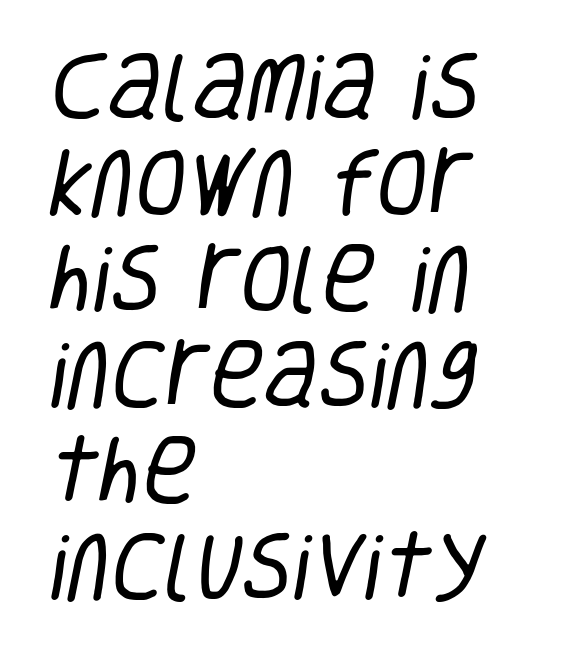
Q: Is the text bold? A: No.
Q: Is the typeface a serif or a sans-serif typeface? A: Sans-serif.
Q: Is the text underlined? A: No.
Q: How is the paragraph aligned? A: Left-aligned.
Q: Is the spacing between letters normal or unusually wide? A: Normal.
Q: Is the spacing between lines tight, normal or loose? A: Normal.
Q: Width (condensed, normal, or wide)? A: Condensed.
Q: Stroke contrast? A: Low.
Q: x-height? A: Large.
Q: Monospaced? A: No.
